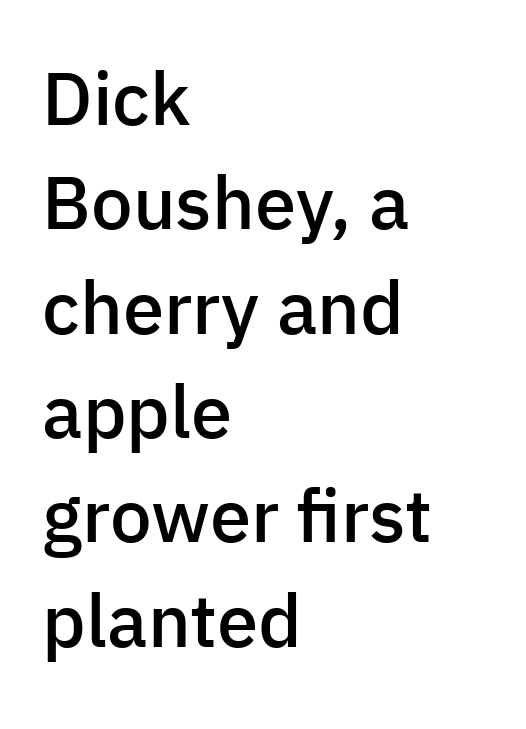
The image shows 74 px semibold sans-serif type, upright; set left-aligned, normal line spacing (1.41x), normal letter spacing, not underlined; low stroke contrast and a medium x-height.
